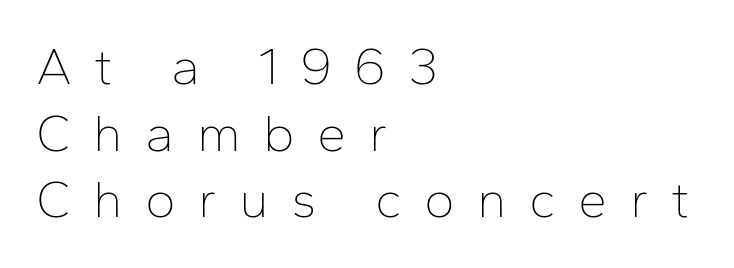
{"serif": "no", "italic": "no", "bold": "no", "weight": "thin", "width": "normal", "stroke_contrast": "low", "x_height": "medium", "monospaced": "no", "underline": "no", "align": "left", "line_spacing": "normal", "line_spacing_ratio": 1.28, "letter_spacing": "wide", "letter_spacing_em": 0.43, "glyph_px": 52}
